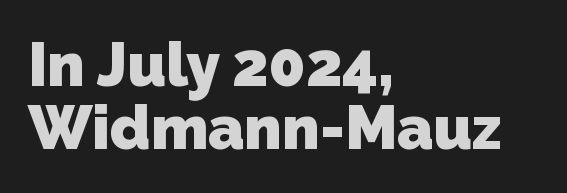
You could not count columns in this text — the font is proportionally spaced. Tightly led — the rows are bunched. Just letters on the line, the space beneath them empty. Stroke terminals: plain, sans-serif. Does extra space separate the letters? No, they use regular spacing.
